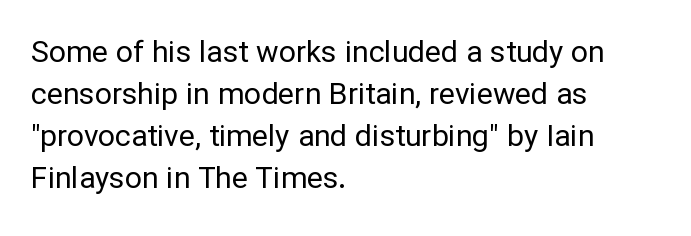
Q: Is the text bold? A: No.
Q: Is the text italic (slanted)? A: No, it is upright.
Q: Is the typeface a serif or a sans-serif typeface? A: Sans-serif.
Q: Is the text underlined? A: No.
Q: How is the paragraph aligned? A: Left-aligned.
Q: Is the spacing between letters normal or unusually wide? A: Normal.
Q: Is the spacing between lines tight, normal or loose? A: Normal.
Q: Width (condensed, normal, or wide)? A: Normal.
Q: Stroke contrast? A: Low.
Q: x-height? A: Medium.
Q: Monospaced? A: No.
